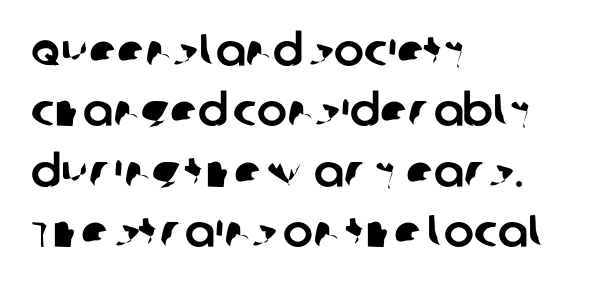
{"serif": "no", "width": "normal", "stroke_contrast": "low", "x_height": "large", "monospaced": "no", "underline": "no", "align": "left", "line_spacing": "normal", "line_spacing_ratio": 1.34, "letter_spacing": "normal", "letter_spacing_em": 0.0, "glyph_px": 45}
